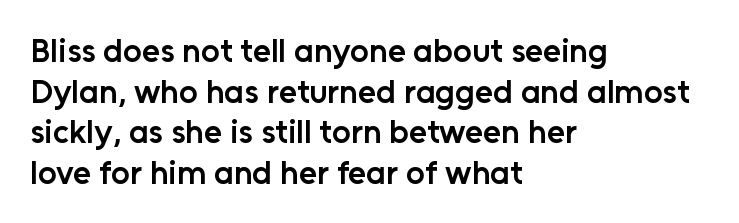
Beneath every word, the page is bare. No italicization has been applied; the sample stays upright. Semibold letterforms, between regular and bold. Alignment: flush left.
